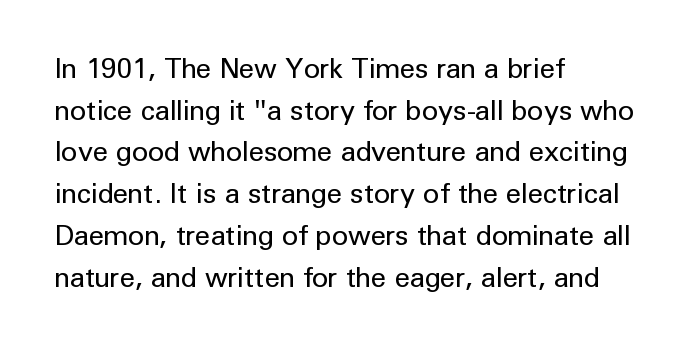
Q: Is the text bold? A: No.
Q: Is the text italic (slanted)? A: No, it is upright.
Q: Is the typeface a serif or a sans-serif typeface? A: Sans-serif.
Q: Is the text underlined? A: No.
Q: How is the paragraph aligned? A: Left-aligned.
Q: Is the spacing between letters normal or unusually wide? A: Normal.
Q: Is the spacing between lines tight, normal or loose? A: Normal.
Q: Width (condensed, normal, or wide)? A: Normal.
Q: Stroke contrast? A: Low.
Q: x-height? A: Medium.
Q: Monospaced? A: No.
